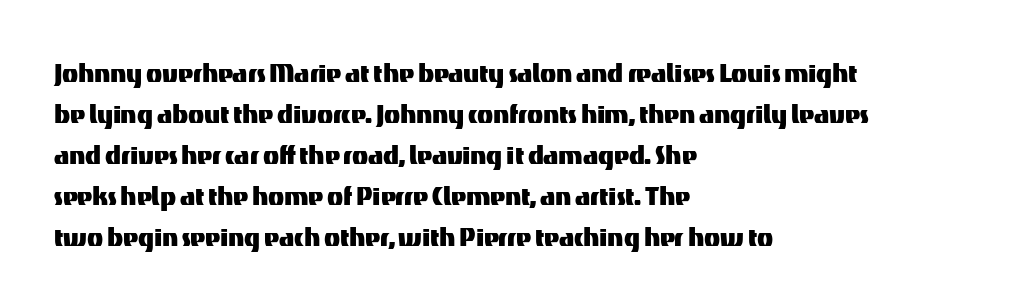
{"serif": "no", "italic": "no", "width": "normal", "stroke_contrast": "medium", "x_height": "medium", "monospaced": "no", "underline": "no", "align": "left", "line_spacing_ratio": 1.24, "letter_spacing": "normal", "letter_spacing_em": 0.0, "glyph_px": 33}
